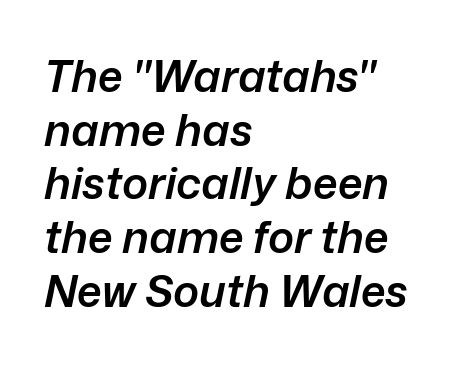
The image shows 44 px semibold type, italic (leaning right); set left-aligned, line spacing 1.22x, normal letter spacing, not underlined; low stroke contrast and a medium x-height.
